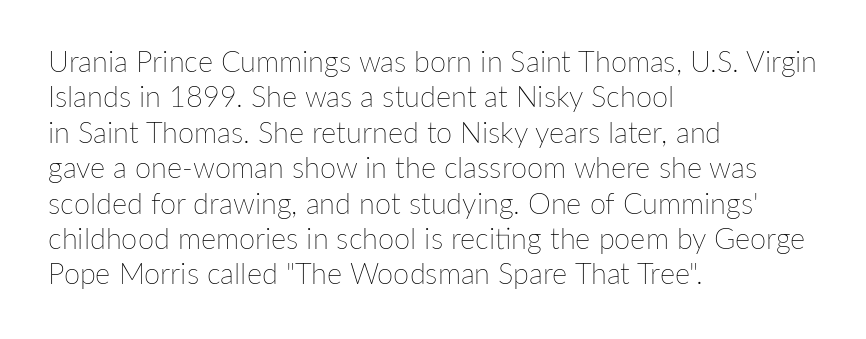
{"italic": "no", "bold": "no", "weight": "thin", "width": "normal", "stroke_contrast": "low", "x_height": "medium", "monospaced": "no", "underline": "no", "align": "left", "line_spacing_ratio": 1.22, "letter_spacing": "normal", "letter_spacing_em": 0.0, "glyph_px": 29}
